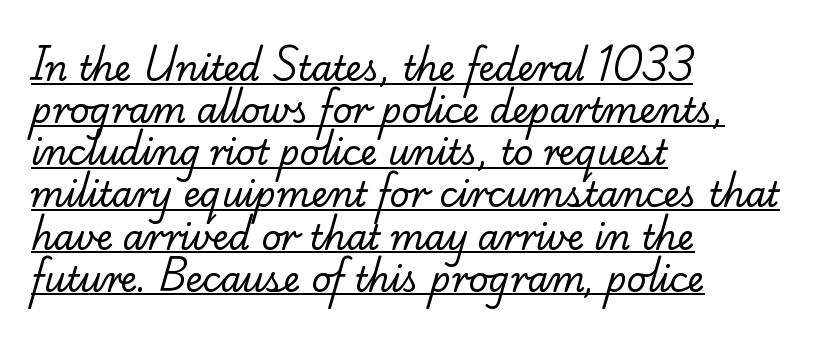
{"bold": "no", "weight": "regular", "width": "normal", "stroke_contrast": "low", "x_height": "small", "monospaced": "no", "underline": "yes", "align": "left", "line_spacing_ratio": 1.24, "letter_spacing": "normal", "letter_spacing_em": 0.0, "glyph_px": 34}
